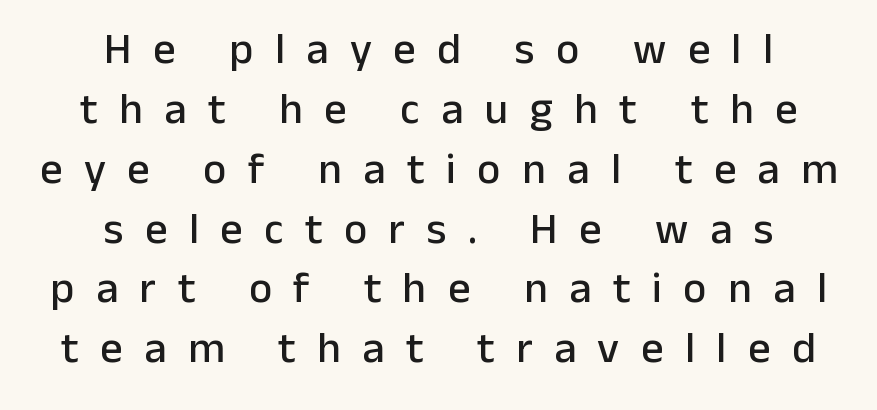
The space beneath each line is pristine and unruled. Is this a sans? Yes — the strokes have no serifs. Tall strokes in this sample are plumb rather than angled. Line spacing here is normal. Each letter keeps its own natural width here, so spacing adapts to shape.
